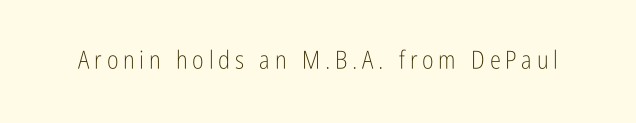
The image shows 25 px text type, upright; set not underlined.
